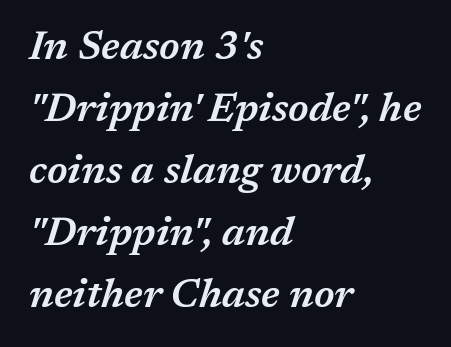
Q: Is the text bold? A: Semi-bold.
Q: Is the text italic (slanted)? A: Yes, it leans right by about 17 degrees.
Q: Is the text underlined? A: No.
Q: How is the paragraph aligned? A: Left-aligned.
Q: Is the spacing between letters normal or unusually wide? A: Normal.
Q: Is the spacing between lines tight, normal or loose? A: Normal.
Q: Width (condensed, normal, or wide)? A: Normal.
Q: Stroke contrast? A: Medium.
Q: x-height? A: Medium.
Q: Monospaced? A: No.
